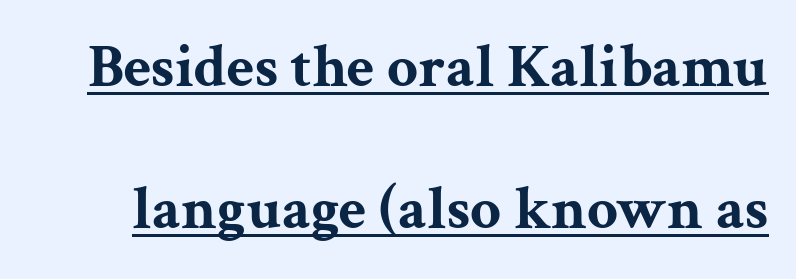
Q: Is the text bold? A: Yes.
Q: Is the text italic (slanted)? A: No, it is upright.
Q: Is the typeface a serif or a sans-serif typeface? A: Serif.
Q: Is the text underlined? A: Yes.
Q: Is the spacing between letters normal or unusually wide? A: Normal.
Q: Is the spacing between lines tight, normal or loose? A: Loose.
Q: Width (condensed, normal, or wide)? A: Wide.
Q: Stroke contrast? A: Medium.
Q: x-height? A: Medium.
Q: Monospaced? A: No.
